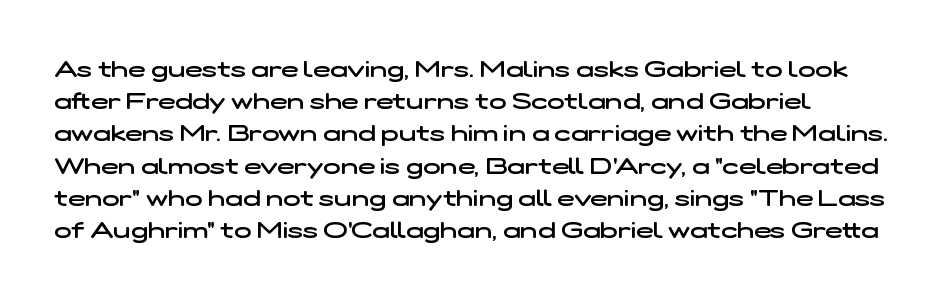
Bold? Not quite — semibold, heavier than regular but stopping short. How would I describe the line gaps? Plain and ordinary. The zone under the glyphs is completely vacant. Each word holds together tightly as a unit, with standard inter-letter gaps. Line beginnings align vertically; line endings do not.
